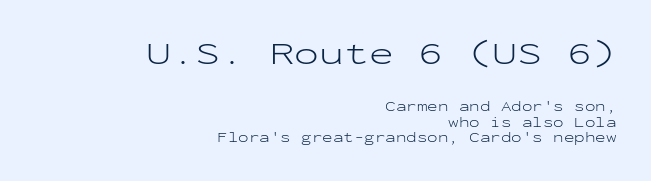
Q: Is the text bold? A: No.
Q: Is the text italic (slanted)? A: No, it is upright.
Q: Is the typeface a serif or a sans-serif typeface? A: Sans-serif.
Q: Is the text underlined? A: No.
Q: How is the paragraph aligned? A: Right-aligned.
Q: Is the spacing between letters normal or unusually wide? A: Normal.
Q: Is the spacing between lines tight, normal or loose? A: Tight.
Q: Which block of text is set in a larger size, the first (top) or the second (bottom)? A: The first (top) one.
Q: Width (condensed, normal, or wide)? A: Wide.
Q: Stroke contrast? A: Low.
Q: x-height? A: Medium.
Q: Monospaced? A: Yes.
